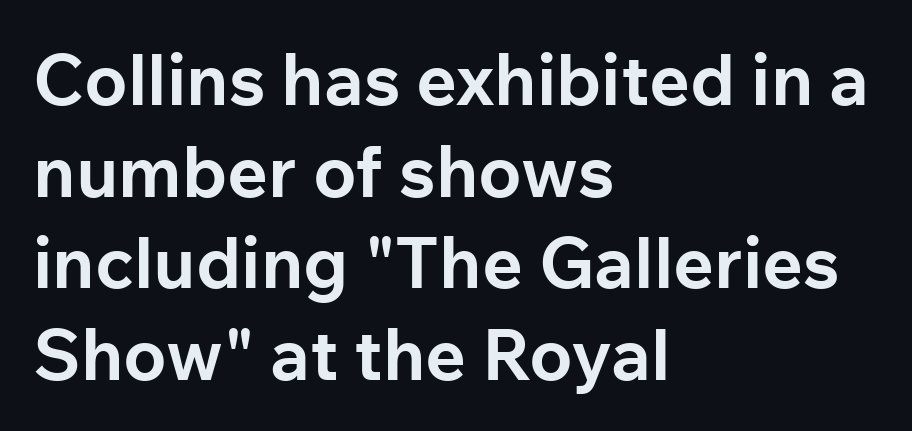
A bare baseline throughout the passage. The vertical gap from one line to the next is medium. Honestly, the letter spacing is just normal — you wouldn't notice it. Caption: bold face, heavy strokes. The passage shown is typed in a proportional face where columns would drift.
